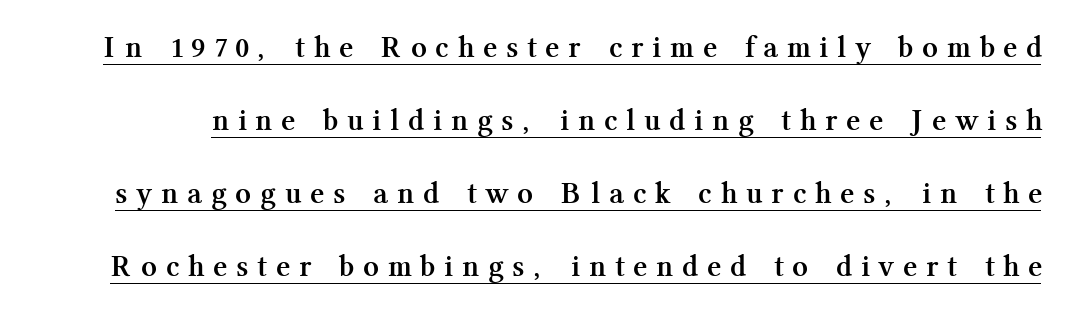
Q: Is the text bold? A: Yes.
Q: Is the text italic (slanted)? A: No, it is upright.
Q: Is the typeface a serif or a sans-serif typeface? A: Serif.
Q: Is the text underlined? A: Yes.
Q: Is the spacing between letters normal or unusually wide? A: Unusually wide.
Q: Is the spacing between lines tight, normal or loose? A: Loose.
Q: Width (condensed, normal, or wide)? A: Normal.
Q: Stroke contrast? A: Medium.
Q: x-height? A: Medium.
Q: Monospaced? A: No.
